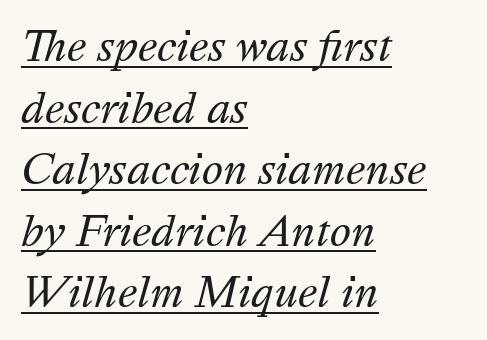
{"italic": "yes", "lean": "right", "slant_degrees": 16, "bold": "no", "weight": "regular", "width": "normal", "stroke_contrast": "medium", "x_height": "medium", "monospaced": "no", "underline": "yes", "align": "left", "line_spacing": "normal", "line_spacing_ratio": 1.54, "letter_spacing": "normal", "letter_spacing_em": 0.0, "glyph_px": 40}
